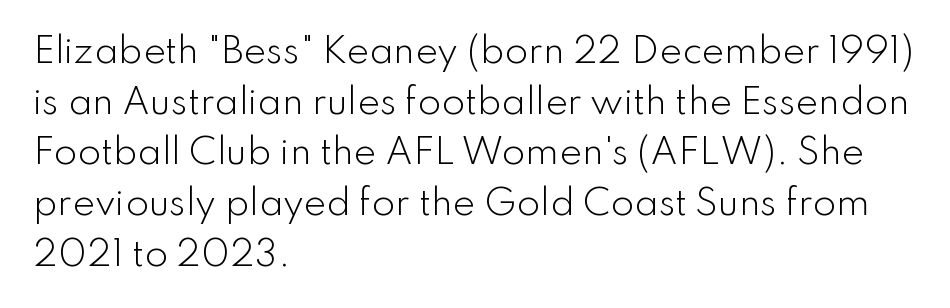
Q: Is the text bold? A: No.
Q: Is the text italic (slanted)? A: No, it is upright.
Q: Is the typeface a serif or a sans-serif typeface? A: Sans-serif.
Q: Is the text underlined? A: No.
Q: How is the paragraph aligned? A: Left-aligned.
Q: Is the spacing between letters normal or unusually wide? A: Normal.
Q: Is the spacing between lines tight, normal or loose? A: Normal.
Q: Width (condensed, normal, or wide)? A: Normal.
Q: Stroke contrast? A: Low.
Q: x-height? A: Small.
Q: Monospaced? A: No.
